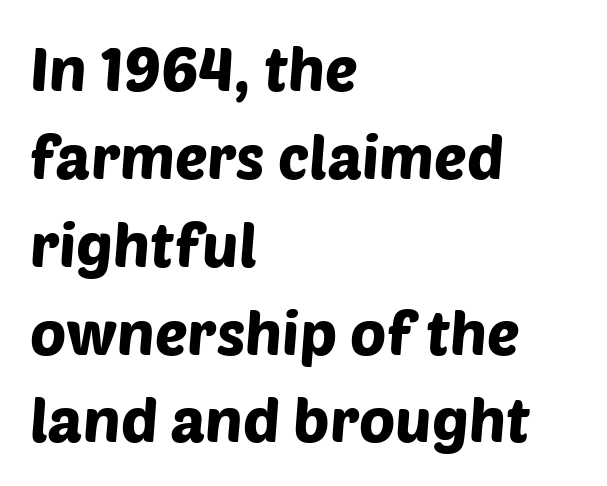
The image shows 61 px sans-serif type; set left-aligned, normal line spacing (1.44x), normal letter spacing, not underlined; low stroke contrast and a large x-height.
